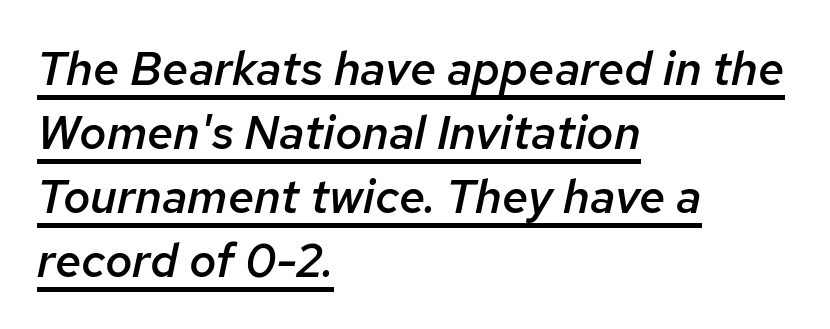
This is underlined copy, the kind a proofreader might mark for attention. These lines were composed using italics. Where is the straight margin? On the left. I'd describe the lettering as semibold — firm but not a full bold.
